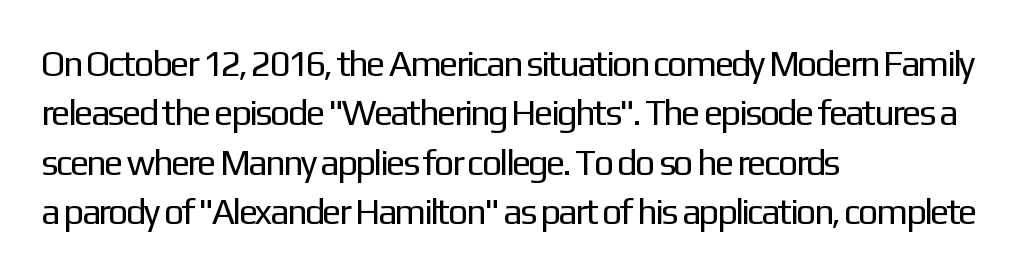
Q: Is the text bold? A: No.
Q: Is the text italic (slanted)? A: No, it is upright.
Q: Is the typeface a serif or a sans-serif typeface? A: Sans-serif.
Q: Is the text underlined? A: No.
Q: How is the paragraph aligned? A: Left-aligned.
Q: Is the spacing between letters normal or unusually wide? A: Normal.
Q: Is the spacing between lines tight, normal or loose? A: Normal.
Q: Width (condensed, normal, or wide)? A: Normal.
Q: Stroke contrast? A: Low.
Q: x-height? A: Medium.
Q: Monospaced? A: No.
